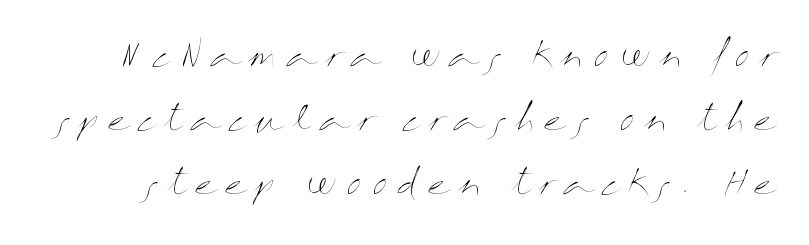
Q: Is the text bold? A: No.
Q: Is the text italic (slanted)? A: Yes.
Q: Is the text underlined? A: No.
Q: Is the spacing between letters normal or unusually wide? A: Unusually wide.
Q: Width (condensed, normal, or wide)? A: Wide.
Q: Stroke contrast? A: Medium.
Q: x-height? A: Medium.
Q: Monospaced? A: No.
